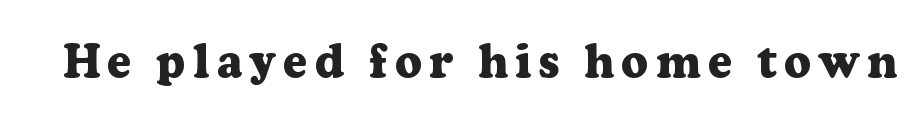
Old-style or modern, the face here clearly has serifs. Posture: vertical. Heft: maximum for text — a bold. Think of a printed novel: that variable character pitch is what you see here.
